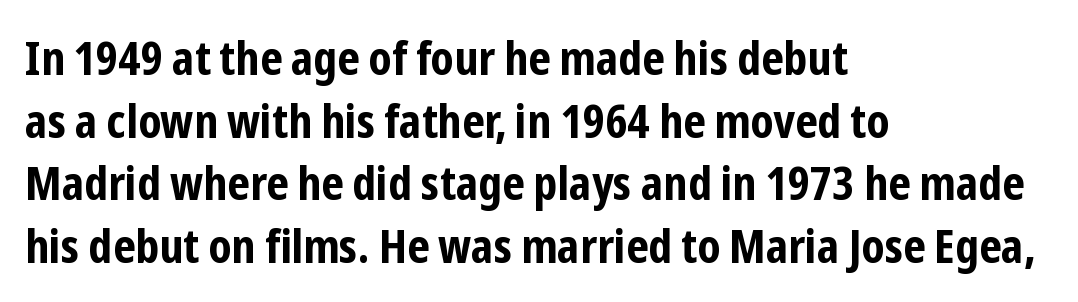
The image shows 46 px bold, condensed sans-serif type, upright; set left-aligned, normal line spacing (1.36x), normal letter spacing, not underlined; low stroke contrast and a medium x-height.
